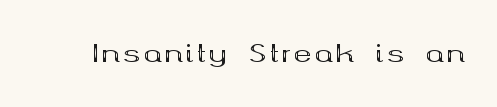
Q: Is the text bold? A: Yes.
Q: Is the text italic (slanted)? A: No, it is upright.
Q: Is the text underlined? A: No.
